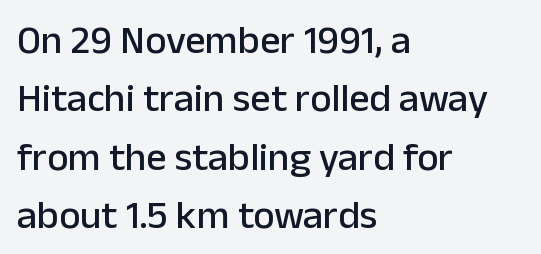
Decoration check: the copy has no underline. The specimen reads as upright at a glance. These lines are composed in type without serifs. A typesetter would call this zero additional tracking. Notice how descenders clear the ascenders below comfortably — that's standard leading. Compared with a centered layout, this one pins lines to the left instead.
